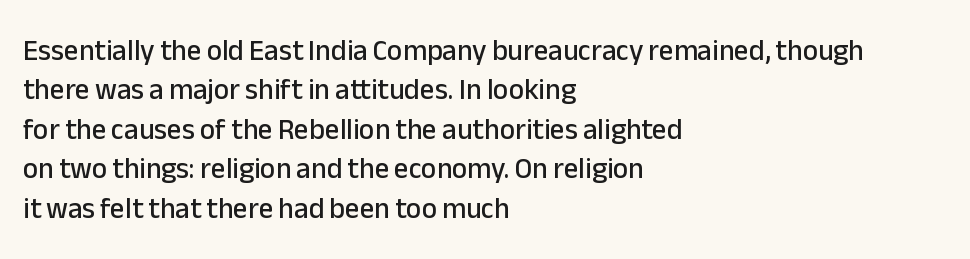
The image shows 29 px sans-serif type, upright; set left-aligned, normal line spacing (1.36x), normal letter spacing, not underlined; low stroke contrast and a medium x-height.
